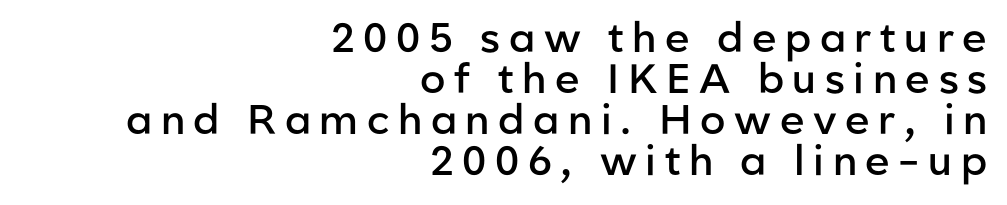
The image shows 41 px semibold sans-serif type, upright; set right-aligned, tight line spacing (1.0x), unusually wide letter spacing (+0.21 em), not underlined; low stroke contrast and a medium x-height.
